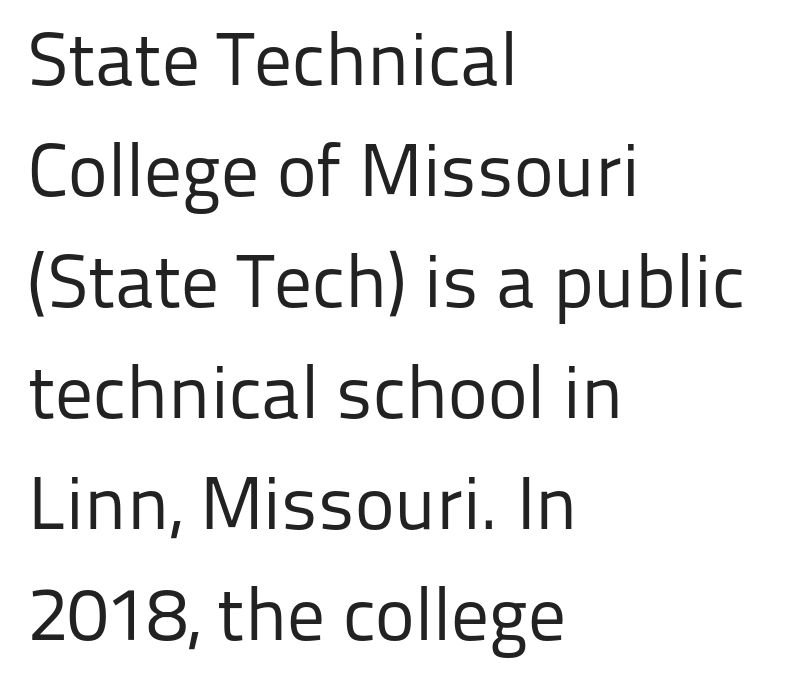
{"serif": "no", "italic": "no", "bold": "no", "weight": "regular", "width": "normal", "stroke_contrast": "low", "x_height": "medium", "monospaced": "no", "underline": "no", "align": "left", "line_spacing": "normal", "line_spacing_ratio": 1.48, "letter_spacing": "normal", "letter_spacing_em": 0.0, "glyph_px": 75}
